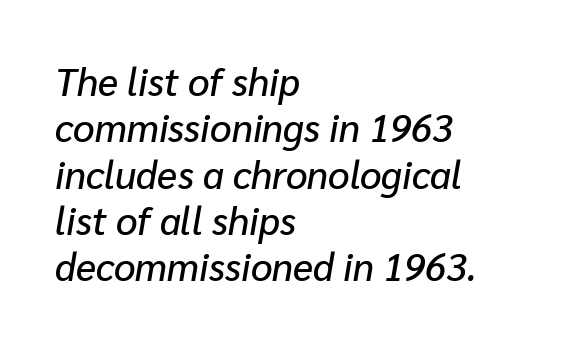
The image shows 38 px text type, italic (leaning right); set left-aligned, line spacing 1.22x, normal letter spacing, not underlined; low stroke contrast and a medium x-height.
